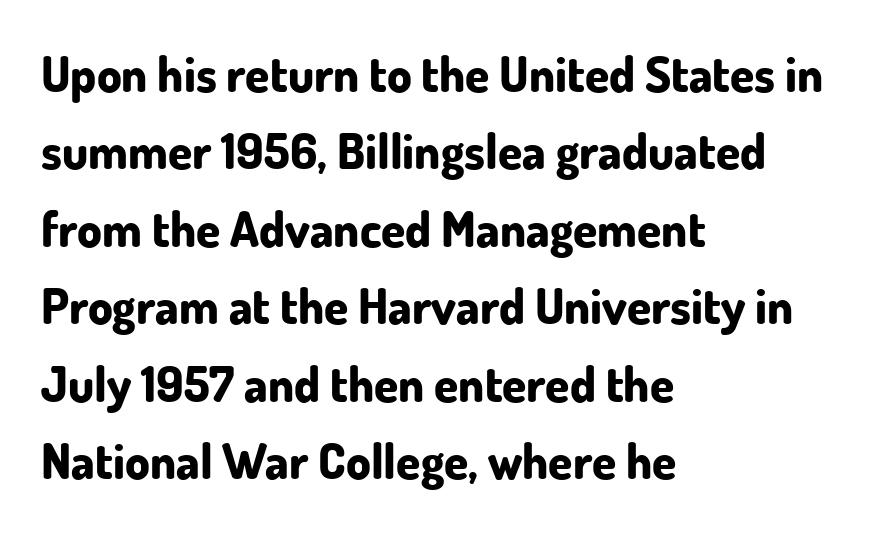
The face used here is proportionally spaced, like ordinary book or web type. Reading down the block, your eye returns to a fixed left position each line. The passage shown stacks its lines at a standard gap. Font category for this specimen: sans-serif.
